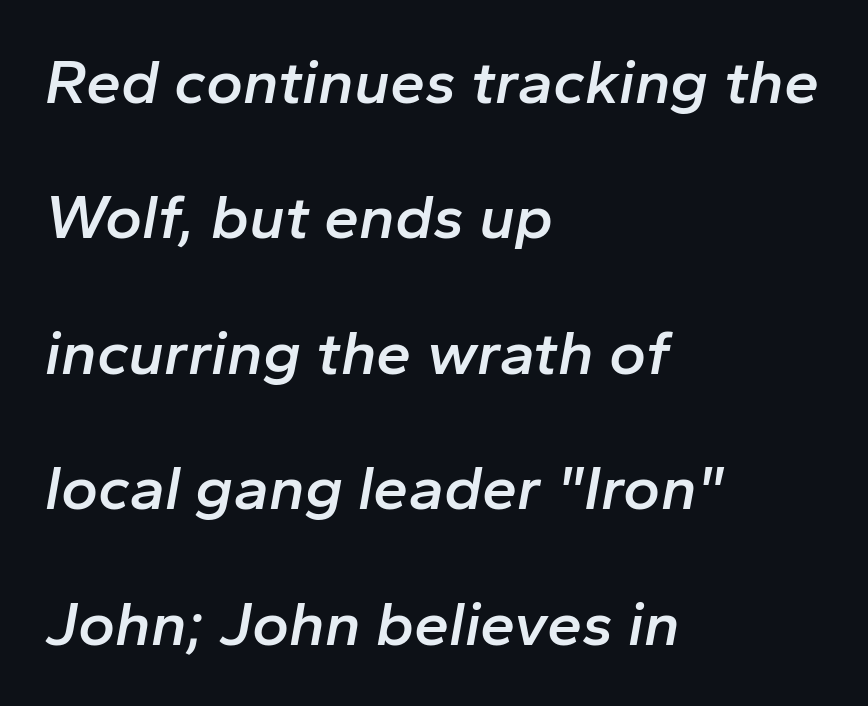
The image shows 63 px semibold type, italic (leaning right); set left-aligned, loose line spacing (2.15x), normal letter spacing, not underlined; low stroke contrast and a medium x-height.
